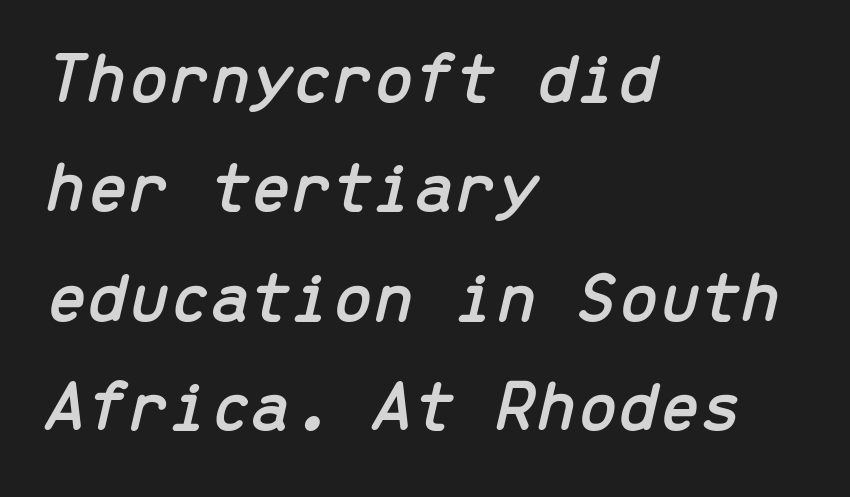
The image shows 73 px text type, italic (leaning right), monospaced; set left-aligned, normal line spacing (1.5x), normal letter spacing, not underlined; low stroke contrast and a medium x-height.
